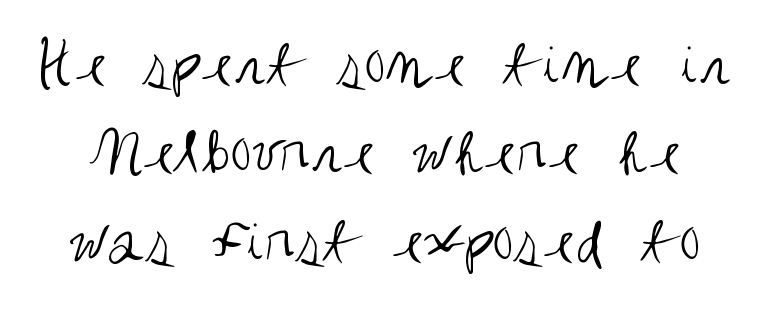
Q: Is the text bold? A: No.
Q: Is the typeface a serif or a sans-serif typeface? A: Sans-serif.
Q: Is the text underlined? A: No.
Q: Is the spacing between letters normal or unusually wide? A: Normal.
Q: Is the spacing between lines tight, normal or loose? A: Normal.
Q: Width (condensed, normal, or wide)? A: Condensed.
Q: Stroke contrast? A: Medium.
Q: x-height? A: Large.
Q: Monospaced? A: No.
